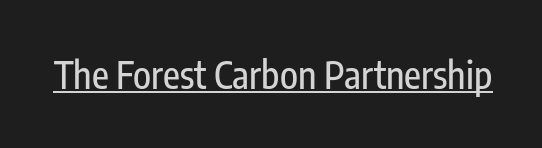
{"serif": "no", "italic": "no", "width": "condensed", "stroke_contrast": "low", "x_height": "medium", "monospaced": "no", "underline": "yes", "letter_spacing": "normal", "letter_spacing_em": 0.0, "glyph_px": 37}
